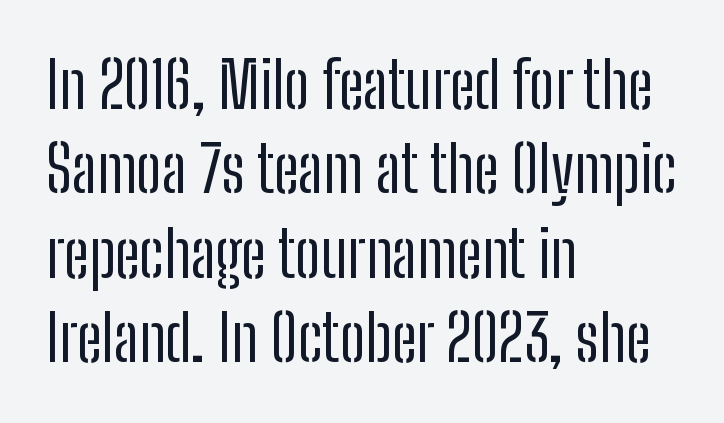
The image shows 64 px regular-weight, condensed sans-serif type, upright; set left-aligned, normal line spacing (1.32x), normal letter spacing, not underlined; low stroke contrast and a medium x-height.
